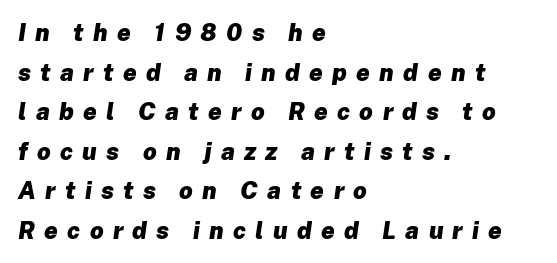
Q: Is the text bold? A: Yes.
Q: Is the text italic (slanted)? A: Yes, it leans right by about 8 degrees.
Q: Is the text underlined? A: No.
Q: How is the paragraph aligned? A: Left-aligned.
Q: Is the spacing between letters normal or unusually wide? A: Unusually wide.
Q: Is the spacing between lines tight, normal or loose? A: Normal.
